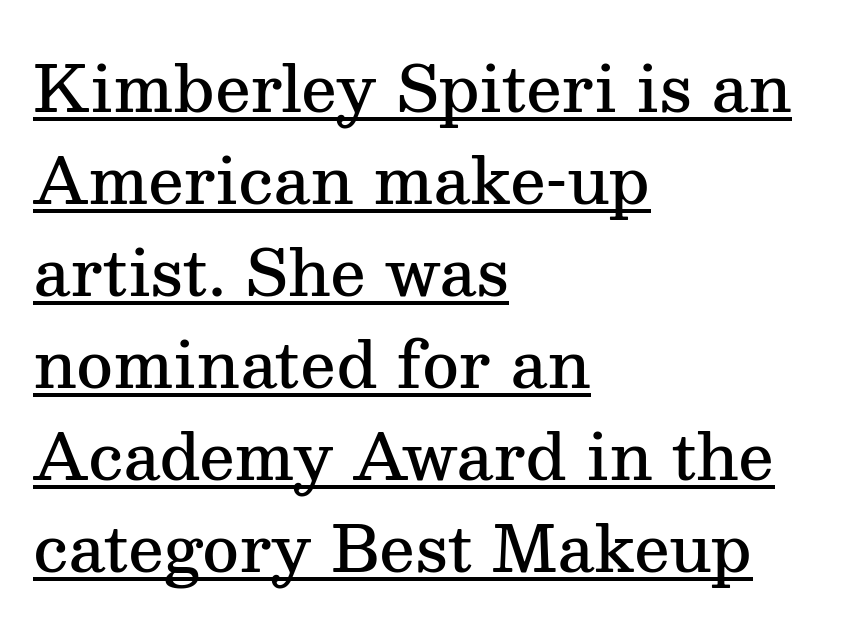
The image shows 63 px semibold serif type, upright; set left-aligned, normal line spacing (1.46x), normal letter spacing, underlined; medium stroke contrast and a medium x-height.
